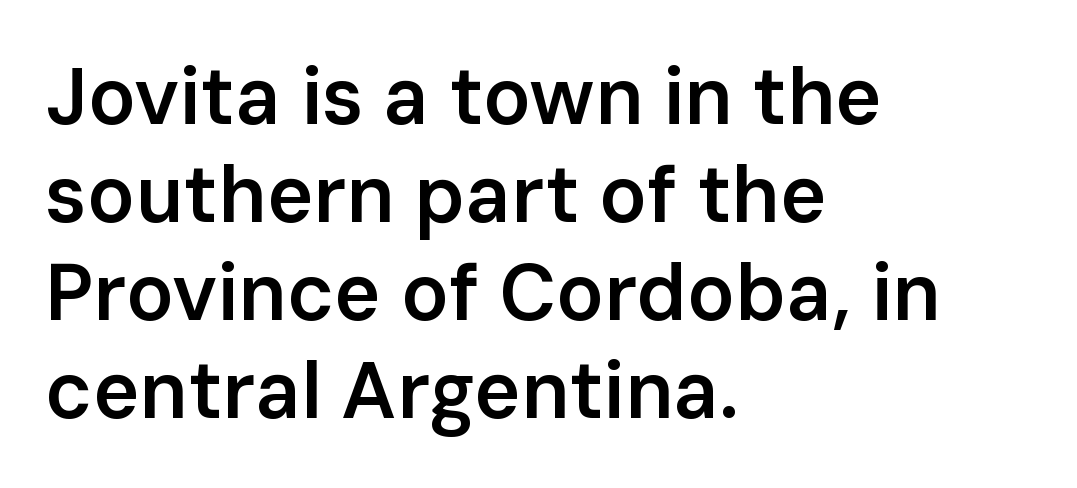
Unlike italic type, these characters show no tilt at all. A student would call this left alignment; a typographer would say flush left, rag right. Nobody touched the tracking dial on this one. The font family rendered here belongs to the sans-serif group. A fair bit of extra ink — the face is semibold, not bold.
